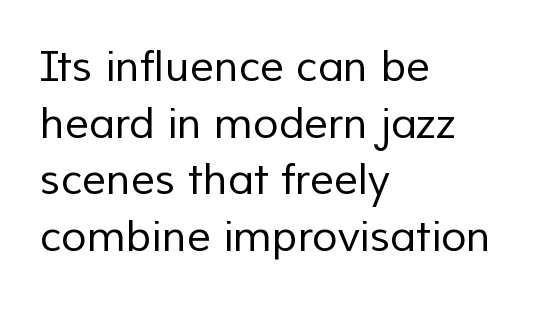
{"serif": "no", "bold": "no", "weight": "regular", "width": "normal", "stroke_contrast": "low", "x_height": "medium", "monospaced": "no", "underline": "no", "align": "left", "line_spacing": "normal", "line_spacing_ratio": 1.35, "letter_spacing": "normal", "letter_spacing_em": 0.0, "glyph_px": 42}
